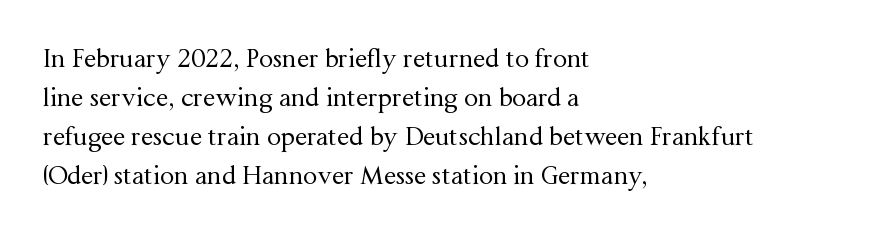
Q: Is the text bold? A: No.
Q: Is the text italic (slanted)? A: No, it is upright.
Q: Is the text underlined? A: No.
Q: How is the paragraph aligned? A: Left-aligned.
Q: Is the spacing between letters normal or unusually wide? A: Normal.
Q: Is the spacing between lines tight, normal or loose? A: Normal.
